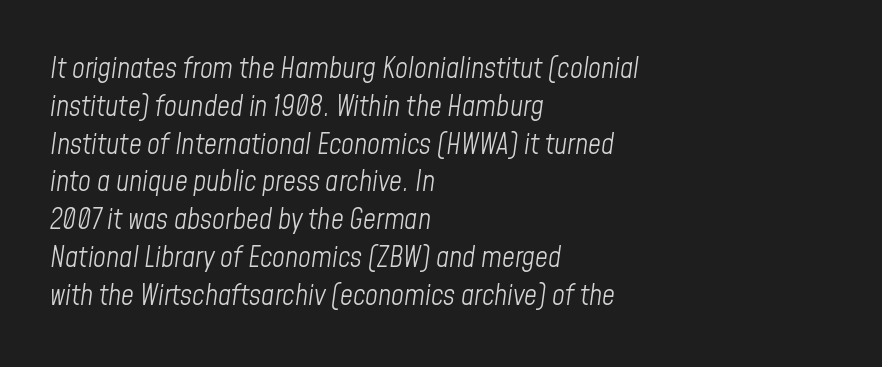
Compared with ordinary roman type, these characters are visibly tilted. This sample uses plain, unmodified letter spacing. The letters advance in unequal steps, a hallmark of proportional type. Is the stroke heavy? The answer is a plain regular-or-lighter. The paragraph has a hard left edge and a soft right edge.
